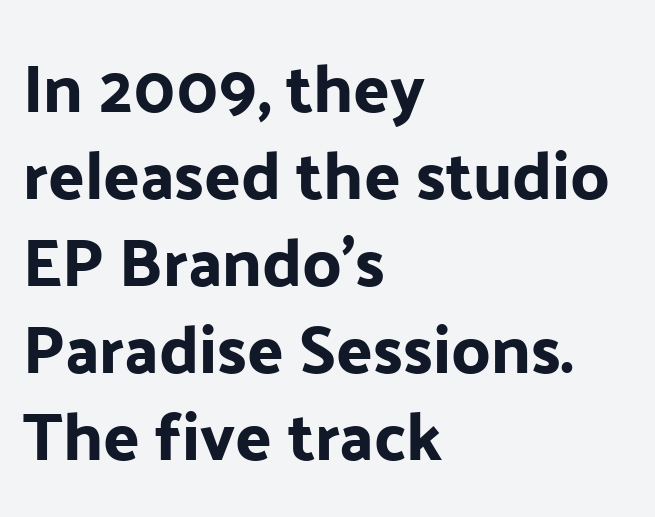
Look at the tracking — it's just the regular setting, nothing added. The space beneath each line is pristine and unruled. Notice how the passage keeps a crisp vertical edge on the left only. This block has exactly the height ordinary leading produces. The passage shown is typeset with a sans-serif family. This is roman type, the default non-slanted kind.
